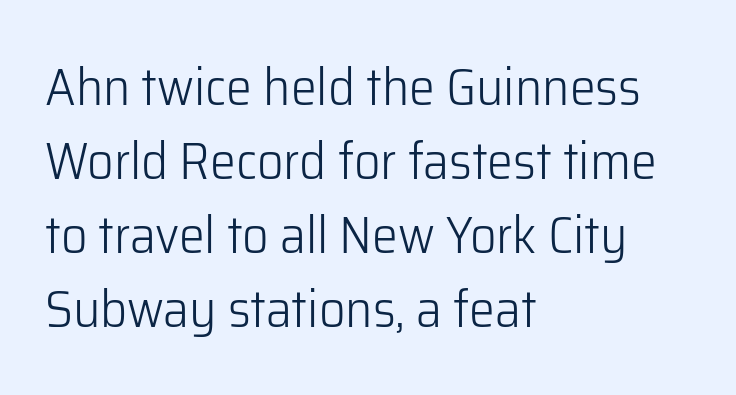
{"serif": "no", "italic": "no", "bold": "no", "weight": "light", "width": "normal", "stroke_contrast": "low", "x_height": "medium", "monospaced": "no", "underline": "no", "align": "left", "line_spacing": "normal", "line_spacing_ratio": 1.42, "letter_spacing": "normal", "letter_spacing_em": 0.0, "glyph_px": 52}
